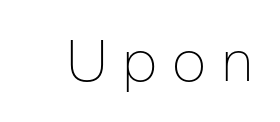
The image shows 61 px thin sans-serif type, upright; set unusually wide letter spacing (+0.21 em), not underlined; low stroke contrast and a medium x-height.
